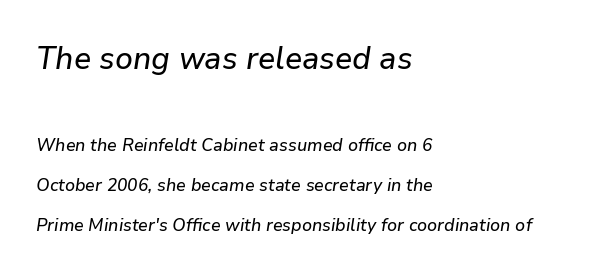
The face used here is rendered with its standard letterfit. You could fit nearly another row in the gap between these rows. Of the two passages, the one on top uses the larger point size. The specimen reads as italic at a glance. The setting favours the left margin, as ordinary paragraphs usually do. These lines are rendered in a variable-pitch font.
